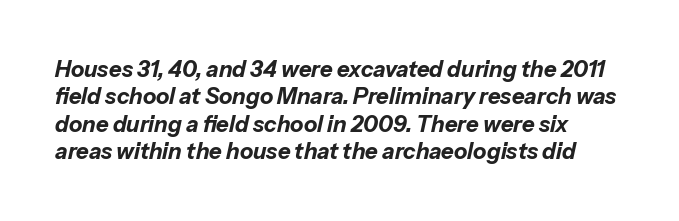
Q: Is the text bold? A: Yes.
Q: Is the text italic (slanted)? A: Yes, it leans right by about 13 degrees.
Q: Is the text underlined? A: No.
Q: Is the spacing between letters normal or unusually wide? A: Normal.
Q: Is the spacing between lines tight, normal or loose? A: Normal.
